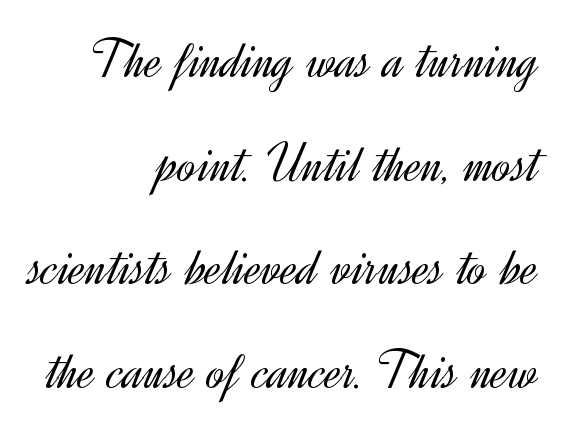
You could call the tracking neutral — neither tight nor loose. The letterforms sit at book weight or below. These lines are composed in type without serifs. Notice how the passage keeps a crisp vertical edge on the right only.
